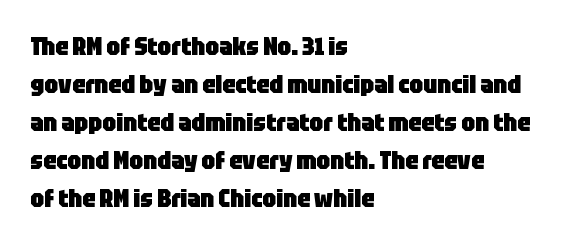
{"italic": "no", "bold": "yes", "underline": "no", "align": "left", "line_spacing": "normal", "line_spacing_ratio": 1.52, "letter_spacing": "normal", "letter_spacing_em": 0.0, "glyph_px": 25}
